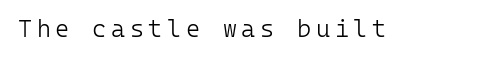
Q: Is the text bold? A: No.
Q: Is the text italic (slanted)? A: No, it is upright.
Q: Is the text underlined? A: No.
